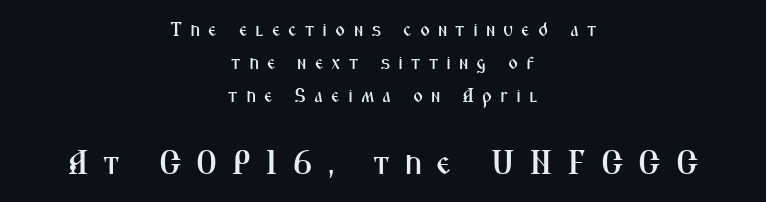
The image shows 34 px condensed sans-serif type, upright; set centered, line spacing 1.74x, unusually wide letter spacing (+0.42 em), not underlined; the second (bottom) block is 1.79x larger; medium stroke contrast and a medium x-height.
